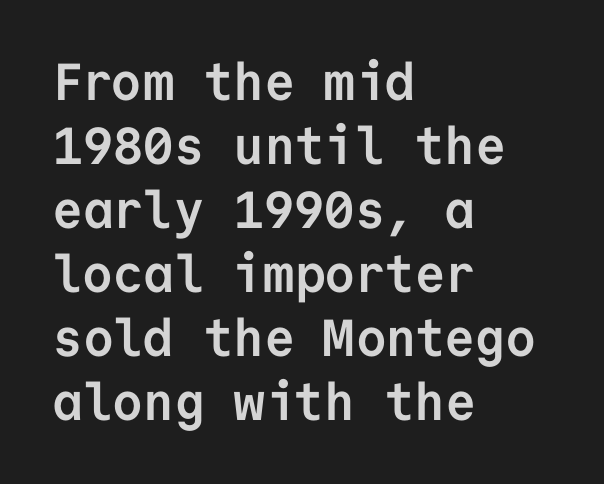
Line beginnings align vertically; line endings do not. Words float on clear page, feet unadorned. Every stem runs plumb, perpendicular to the baseline. Every character here occupies the same horizontal width, giving the sample a typewriter-like rhythm. This rendering leaves character spacing at its baseline value.
